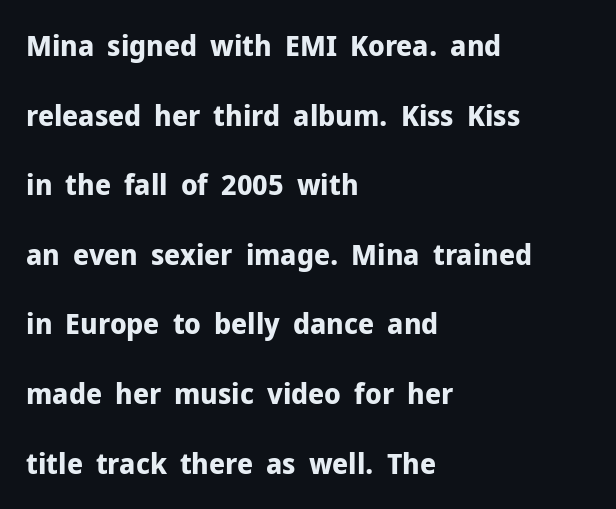
Q: Is the text bold? A: Yes.
Q: Is the text italic (slanted)? A: No, it is upright.
Q: Is the typeface a serif or a sans-serif typeface? A: Sans-serif.
Q: Is the text underlined? A: No.
Q: How is the paragraph aligned? A: Left-aligned.
Q: Is the spacing between letters normal or unusually wide? A: Normal.
Q: Is the spacing between lines tight, normal or loose? A: Loose.
Q: Width (condensed, normal, or wide)? A: Normal.
Q: Stroke contrast? A: Low.
Q: x-height? A: Medium.
Q: Monospaced? A: No.
